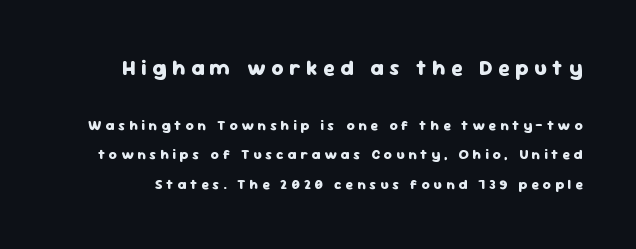
The image shows 21 px bold type, upright; set loose line spacing (2.13x), unusually wide letter spacing (+0.27 em), not underlined; the first (top) block is 1.5x larger.
